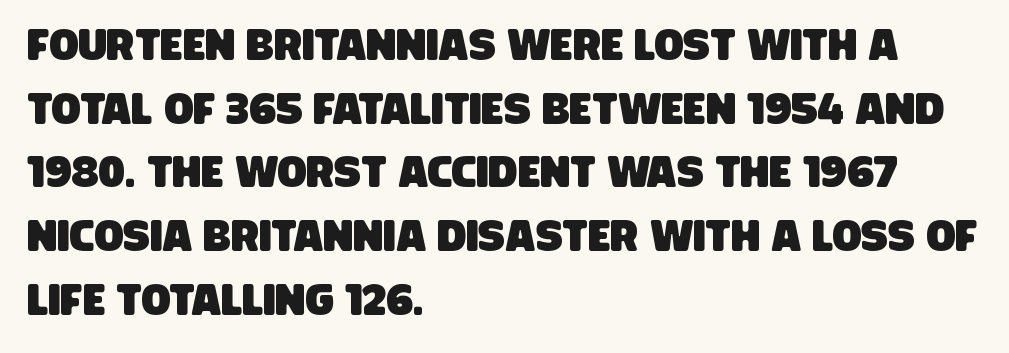
{"serif": "no", "width": "condensed", "stroke_contrast": "low", "x_height": "large", "monospaced": "no", "underline": "no", "align": "left", "line_spacing": "normal", "line_spacing_ratio": 1.48, "letter_spacing": "normal", "letter_spacing_em": 0.0, "glyph_px": 43}
